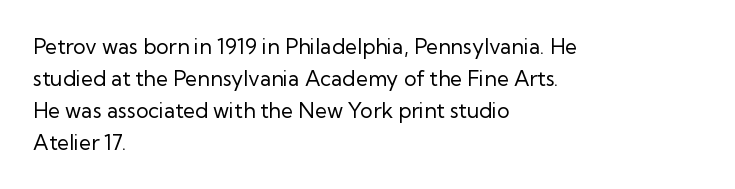
Vertical strokes here are truly vertical. The paragraph has a hard left edge and a soft right edge. The rendering uses a moderate line-height, typical for paragraphs. The cut favours lightness, reaching ordinary text weight at its darkest.
